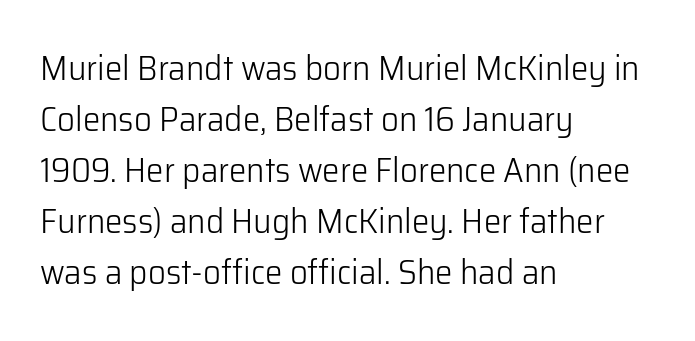
{"serif": "no", "italic": "no", "bold": "no", "weight": "light", "width": "normal", "stroke_contrast": "low", "x_height": "medium", "monospaced": "no", "underline": "no", "align": "left", "line_spacing": "normal", "line_spacing_ratio": 1.46, "letter_spacing": "normal", "letter_spacing_em": 0.0, "glyph_px": 35}
